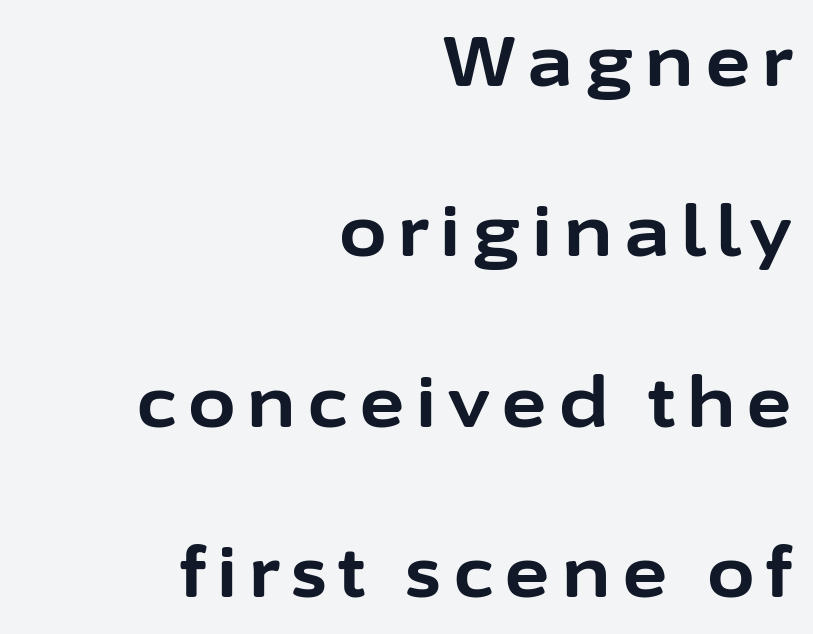
The setting favours the right margin, as signatures and pull-quotes sometimes do. Set as a true bold cut, around the 700 mark. Note: no serifs on the glyphs. Notice how the stems are strictly vertical — no italics here. Do the characters align in a grid? No, the font is proportional.
